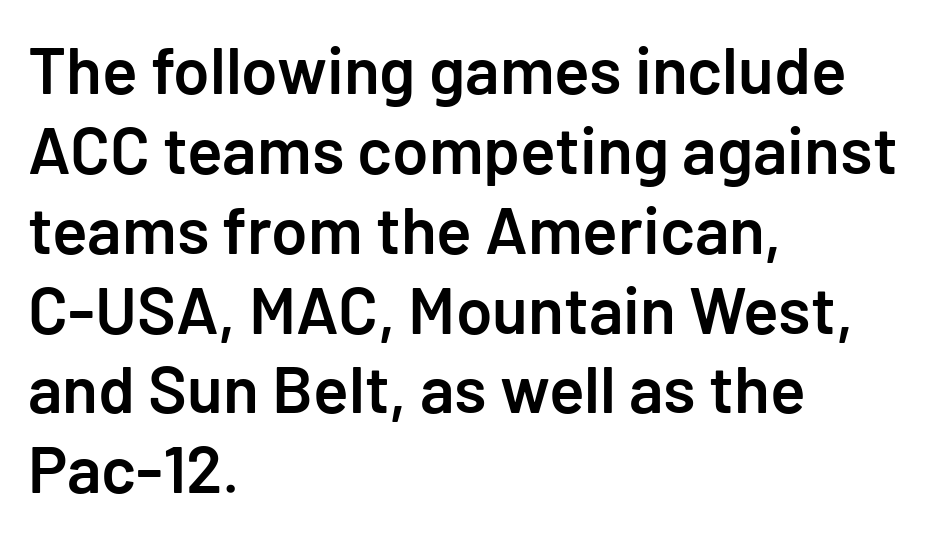
Q: Is the text bold? A: Semi-bold.
Q: Is the text italic (slanted)? A: No, it is upright.
Q: Is the typeface a serif or a sans-serif typeface? A: Sans-serif.
Q: Is the text underlined? A: No.
Q: How is the paragraph aligned? A: Left-aligned.
Q: Is the spacing between letters normal or unusually wide? A: Normal.
Q: Width (condensed, normal, or wide)? A: Normal.
Q: Stroke contrast? A: Low.
Q: x-height? A: Medium.
